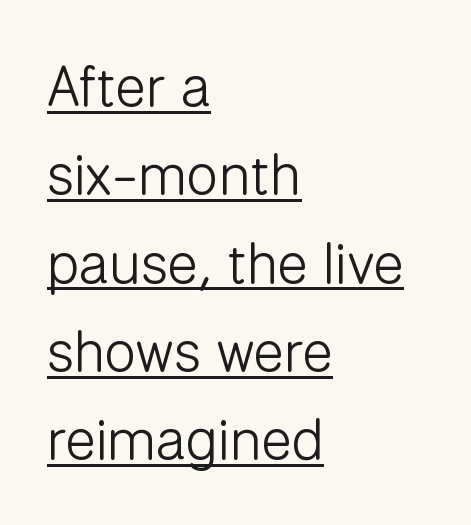
The image shows 57 px light sans-serif type, upright; set left-aligned, normal line spacing (1.55x), normal letter spacing, underlined; low stroke contrast and a medium x-height.
